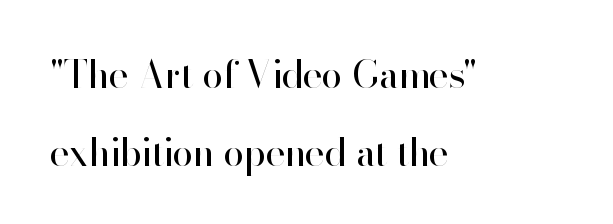
The image shows 38 px regular-weight sans-serif type, upright; set left-aligned, loose line spacing (2.04x), normal letter spacing, not underlined; high stroke contrast and a small x-height.
